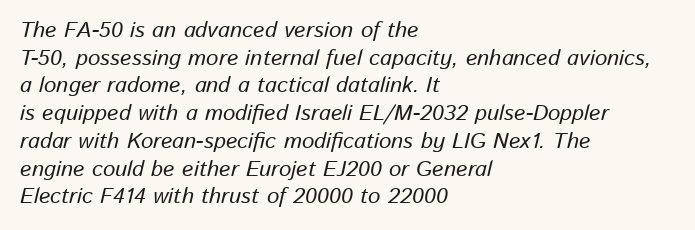
The image shows 22 px text type, italic (leaning right); set left-aligned, normal line spacing (1.26x), normal letter spacing, not underlined.
